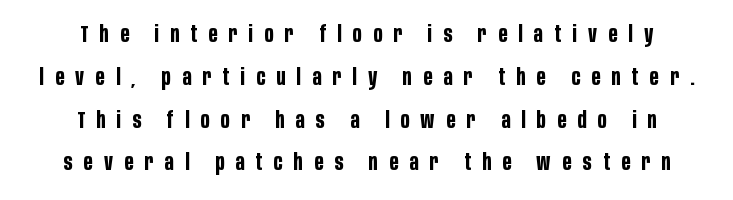
Q: Is the text bold? A: Yes.
Q: Is the text italic (slanted)? A: No, it is upright.
Q: Is the text underlined? A: No.
Q: How is the paragraph aligned? A: Centered.
Q: Is the spacing between letters normal or unusually wide? A: Unusually wide.
